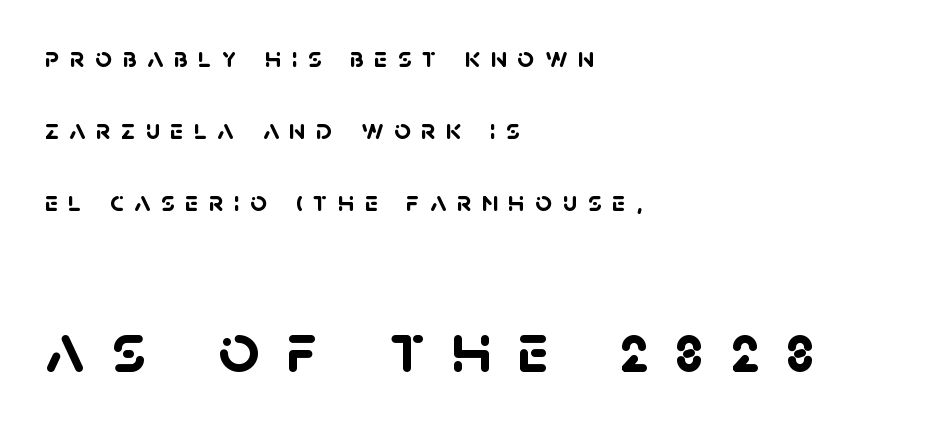
Q: Is the text bold? A: Yes.
Q: Is the typeface a serif or a sans-serif typeface? A: Sans-serif.
Q: Is the text underlined? A: No.
Q: How is the paragraph aligned? A: Left-aligned.
Q: Is the spacing between letters normal or unusually wide? A: Unusually wide.
Q: Is the spacing between lines tight, normal or loose? A: Loose.
Q: Which block of text is set in a larger size, the first (top) or the second (bottom)? A: The second (bottom) one.
Q: Width (condensed, normal, or wide)? A: Normal.
Q: Stroke contrast? A: Low.
Q: x-height? A: Large.
Q: Monospaced? A: No.
